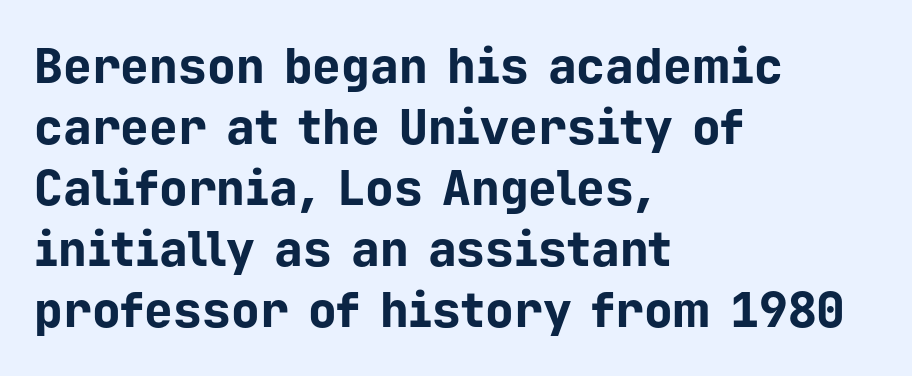
The image shows 48 px bold sans-serif type, upright, monospaced; set left-aligned, normal line spacing (1.27x), normal letter spacing, not underlined; low stroke contrast and a medium x-height.
